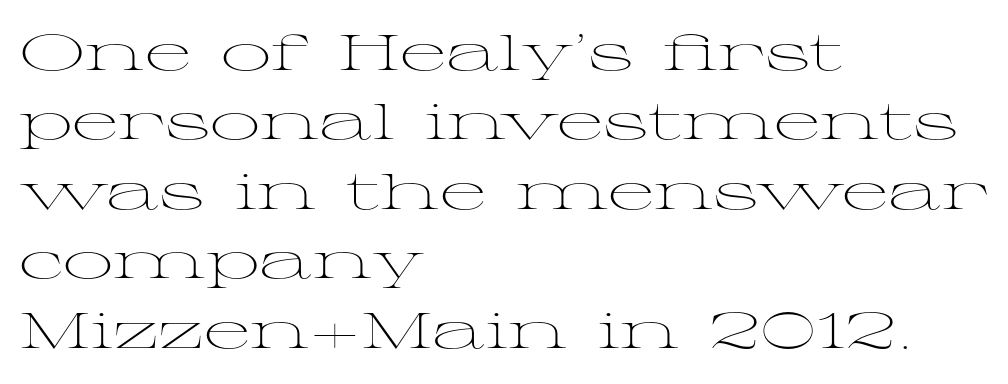
Proportional: the letters do not fall into vertical columns. Words float on clear page, feet unadorned. Does the leading feel generous? No, just average. Unlike a clean sans, this face finishes its strokes with serifs.
